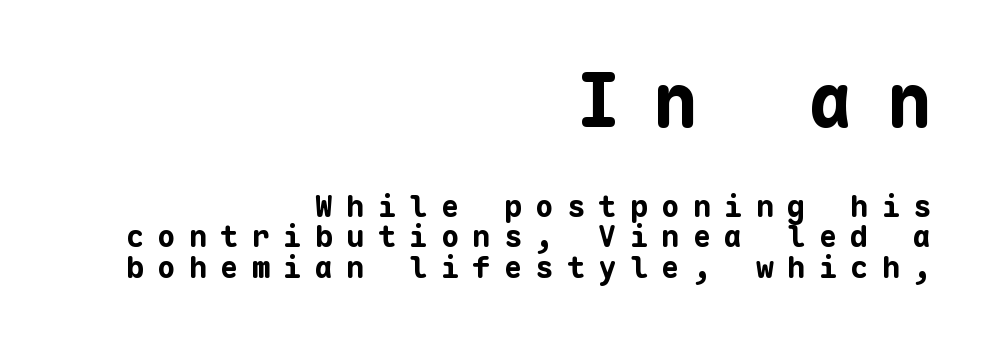
Q: Is the text bold? A: Yes.
Q: Is the text italic (slanted)? A: No, it is upright.
Q: Is the typeface a serif or a sans-serif typeface? A: Sans-serif.
Q: Is the text underlined? A: No.
Q: How is the paragraph aligned? A: Right-aligned.
Q: Is the spacing between letters normal or unusually wide? A: Unusually wide.
Q: Is the spacing between lines tight, normal or loose? A: Tight.
Q: Which block of text is set in a larger size, the first (top) or the second (bottom)? A: The first (top) one.
Q: Width (condensed, normal, or wide)? A: Normal.
Q: Stroke contrast? A: Low.
Q: x-height? A: Medium.
Q: Monospaced? A: Yes.
